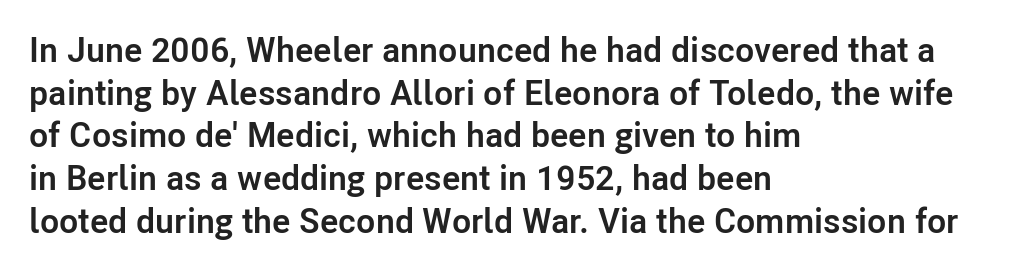
The image shows 35 px semibold sans-serif type, upright; set left-aligned, line spacing 1.22x, normal letter spacing, not underlined; low stroke contrast and a medium x-height.
